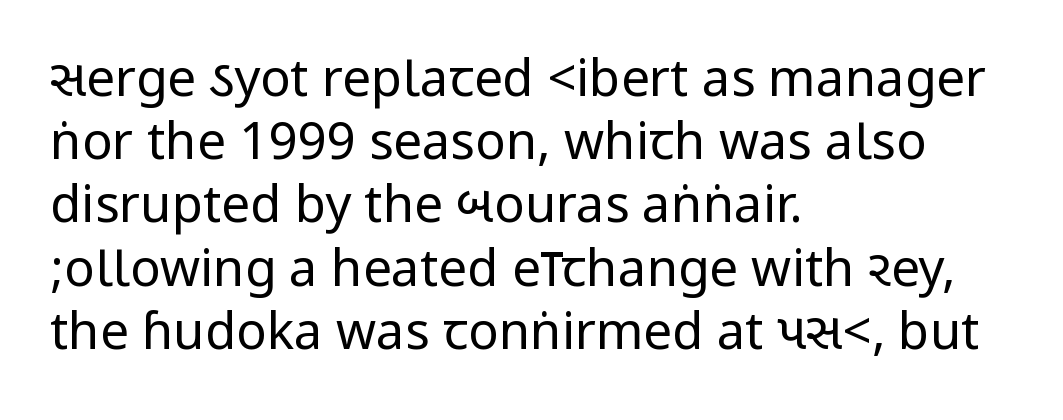
Does the lettering tilt? It doesn't — this is upright. Descenders are the only things crossing below the line. Each word holds together tightly as a unit, with standard inter-letter gaps. The font sits on the lighter half of the weight spectrum, regular included. Stroke terminals: plain, sans-serif. Teacher's note: observe the even left margin — that is flush-left alignment.
